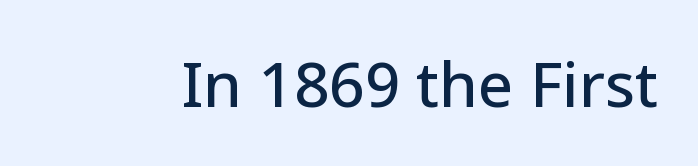
The rendering keeps characters at their native spacing. Style check: upright. The passage shown is typed in a proportional face where columns would drift. The text was rendered using a sans face with plain stroke endings.
